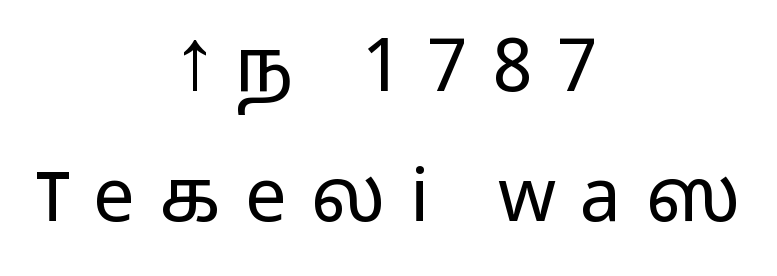
Q: Is the text bold? A: No.
Q: Is the text italic (slanted)? A: No, it is upright.
Q: Is the typeface a serif or a sans-serif typeface? A: Sans-serif.
Q: Is the text underlined? A: No.
Q: How is the paragraph aligned? A: Centered.
Q: Is the spacing between letters normal or unusually wide? A: Unusually wide.
Q: Width (condensed, normal, or wide)? A: Wide.
Q: Stroke contrast? A: Low.
Q: x-height? A: Medium.
Q: Monospaced? A: No.
